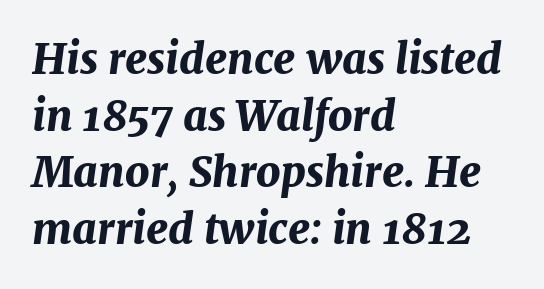
The image shows 42 px bold type, italic (leaning right); set left-aligned, normal line spacing (1.35x), normal letter spacing, not underlined; medium stroke contrast and a medium x-height.
